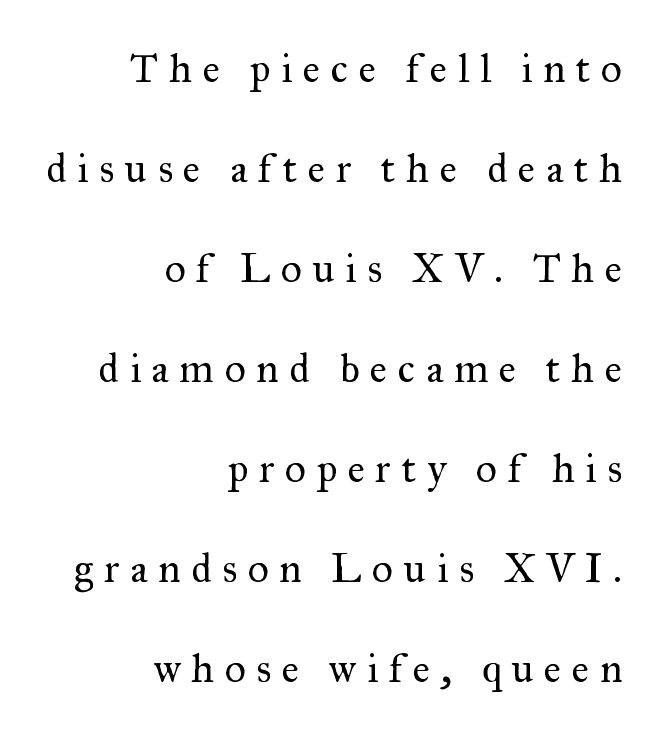
Underlining? Definitely not there. The characters display serif detailing at their extremities. In terms of letterspacing, this is a distinctly airy, spread setting. These lines were composed using upright roman letters.
